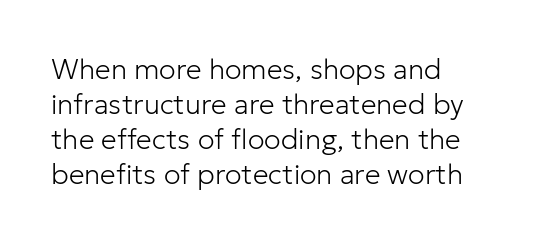
{"serif": "no", "italic": "no", "bold": "no", "weight": "light", "width": "normal", "stroke_contrast": "low", "x_height": "medium", "monospaced": "no", "underline": "no", "align": "left", "line_spacing": "normal", "line_spacing_ratio": 1.25, "letter_spacing": "normal", "letter_spacing_em": 0.0, "glyph_px": 28}
